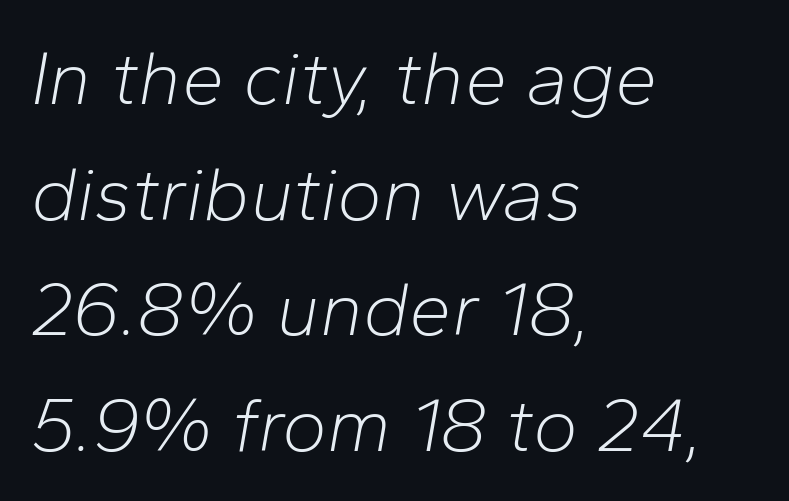
This sample uses plain, unmodified letter spacing. The baseline area is clear. Each line starts at the same left margin while the right side varies. There's an unmistakable incline to the writing here.
